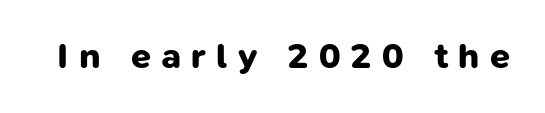
The image shows 36 px bold sans-serif type; set unusually wide letter spacing (+0.28 em), not underlined; low stroke contrast and a medium x-height.
